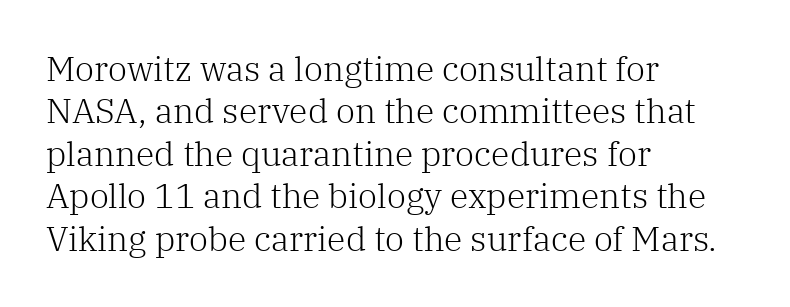
These lines sit exactly where default settings would place them. Unlike a clean sans, this face finishes its strokes with serifs. Standard letterfit; no display-style spreading of the glyphs. A clean baseline with only descenders dipping below it.
